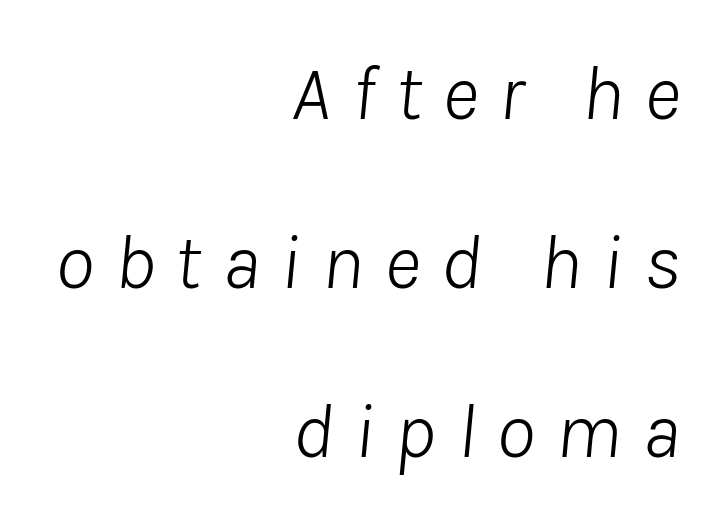
The image shows 79 px light type, italic (leaning right); set right-aligned, loose line spacing (2.14x), unusually wide letter spacing (+0.26 em), not underlined; low stroke contrast and a medium x-height.
